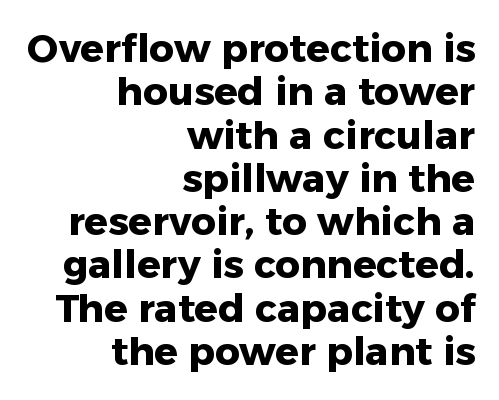
The lines are quadded right. Only glyphs here, with clear space below each row. It's the straight-up-and-down kind of type. Each glyph is drawn with heavy, bold strokes. The rendering uses a small line-height, squeezing the rows.
